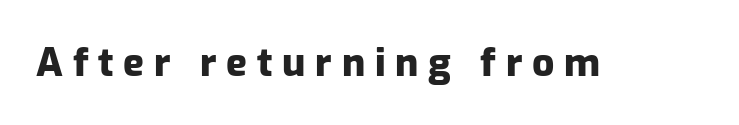
Q: Is the text bold? A: Yes.
Q: Is the text italic (slanted)? A: No, it is upright.
Q: Is the typeface a serif or a sans-serif typeface? A: Sans-serif.
Q: Is the text underlined? A: No.
Q: Is the spacing between letters normal or unusually wide? A: Unusually wide.
Q: Width (condensed, normal, or wide)? A: Normal.
Q: Stroke contrast? A: Low.
Q: x-height? A: Medium.
Q: Monospaced? A: No.
